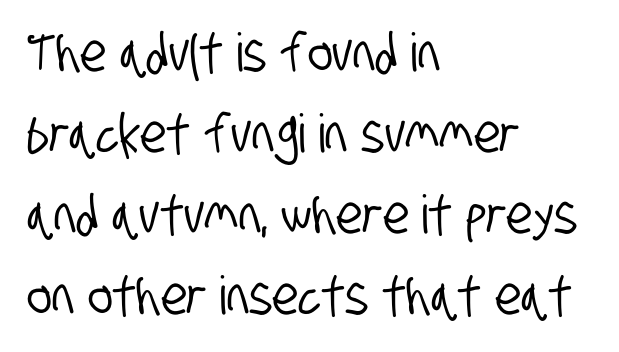
Q: Is the typeface a serif or a sans-serif typeface? A: Sans-serif.
Q: Is the text underlined? A: No.
Q: How is the paragraph aligned? A: Left-aligned.
Q: Is the spacing between letters normal or unusually wide? A: Normal.
Q: Is the spacing between lines tight, normal or loose? A: Normal.
Q: Width (condensed, normal, or wide)? A: Condensed.
Q: Stroke contrast? A: Low.
Q: x-height? A: Large.
Q: Monospaced? A: No.
